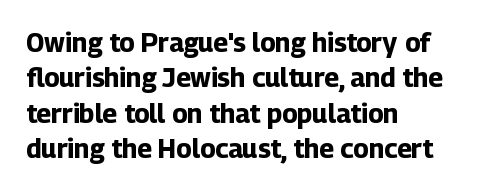
Q: Is the text bold? A: Yes.
Q: Is the text italic (slanted)? A: No, it is upright.
Q: Is the text underlined? A: No.
Q: How is the paragraph aligned? A: Left-aligned.
Q: Is the spacing between letters normal or unusually wide? A: Normal.
Q: Is the spacing between lines tight, normal or loose? A: Normal.
